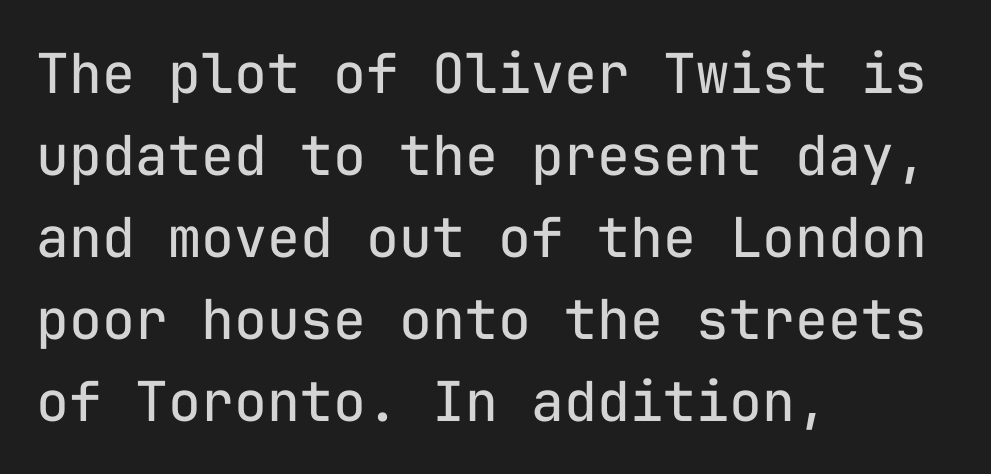
{"serif": "no", "italic": "no", "bold": "no", "weight": "regular", "width": "normal", "stroke_contrast": "low", "x_height": "medium", "monospaced": "yes", "underline": "no", "align": "left", "line_spacing": "normal", "line_spacing_ratio": 1.49, "letter_spacing": "normal", "letter_spacing_em": 0.0, "glyph_px": 55}
